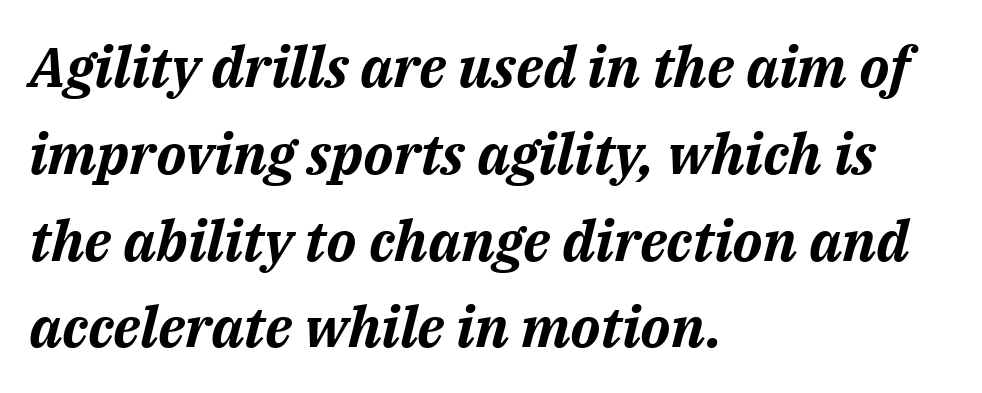
Q: Is the text bold? A: Yes.
Q: Is the text italic (slanted)? A: Yes, it leans right by about 14 degrees.
Q: Is the text underlined? A: No.
Q: How is the paragraph aligned? A: Left-aligned.
Q: Is the spacing between letters normal or unusually wide? A: Normal.
Q: Is the spacing between lines tight, normal or loose? A: Normal.
Q: Width (condensed, normal, or wide)? A: Normal.
Q: Stroke contrast? A: Medium.
Q: x-height? A: Medium.
Q: Monospaced? A: No.
